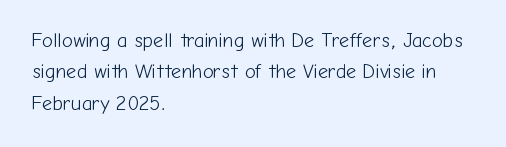
{"italic": "no", "bold": "no", "underline": "no", "align": "left", "line_spacing": "normal", "line_spacing_ratio": 1.57, "letter_spacing": "normal", "letter_spacing_em": 0.0, "glyph_px": 20}
